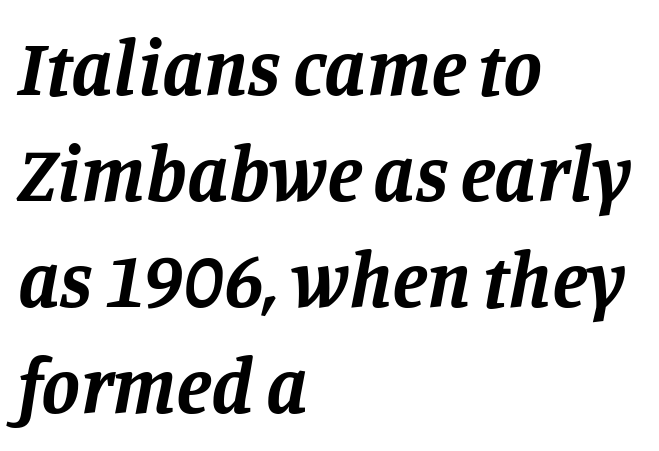
The image shows 78 px bold serif type, italic (leaning right); set left-aligned, normal line spacing (1.36x), normal letter spacing, not underlined; low stroke contrast and a large x-height.
